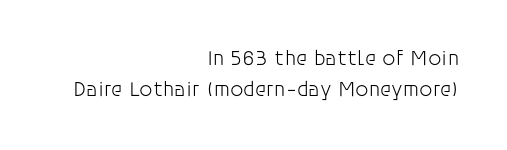
The image shows 21 px text type, upright; set right-aligned, normal line spacing (1.5x), normal letter spacing, not underlined.
